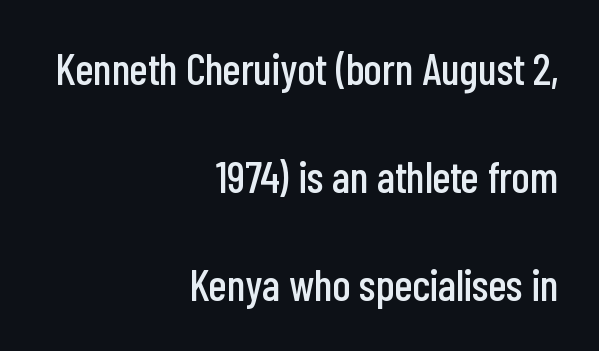
The image shows 44 px condensed sans-serif type, upright; set right-aligned, loose line spacing (2.45x), normal letter spacing, not underlined; low stroke contrast and a medium x-height.
